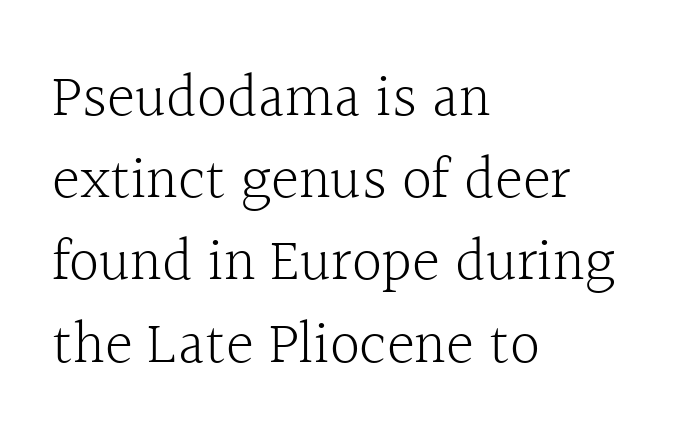
The image shows 60 px light serif type, upright; set left-aligned, normal line spacing (1.37x), normal letter spacing, not underlined; a medium x-height.
